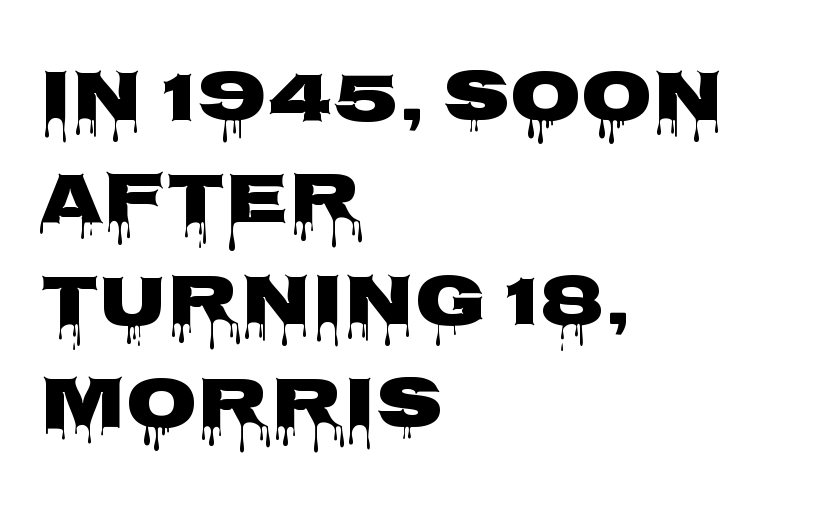
{"serif": "no", "italic": "no", "width": "wide", "stroke_contrast": "low", "x_height": "large", "monospaced": "no", "underline": "no", "align": "left", "line_spacing": "normal", "line_spacing_ratio": 1.4, "letter_spacing": "normal", "letter_spacing_em": 0.0, "glyph_px": 73}
